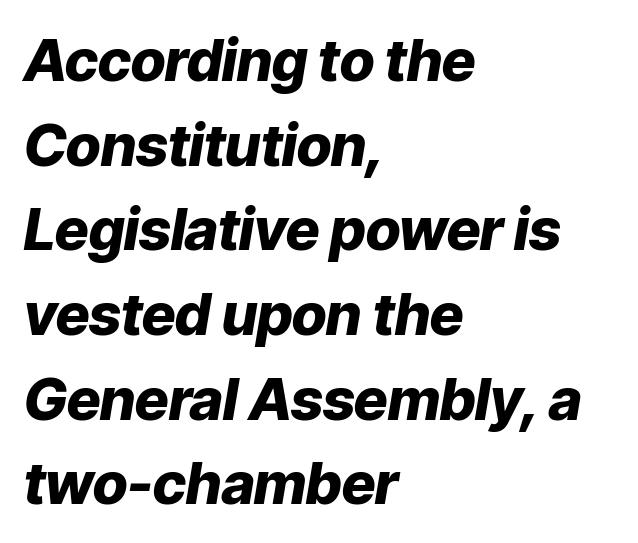
The image shows 58 px heavy type, italic (leaning right); set left-aligned, normal line spacing (1.46x), normal letter spacing, not underlined; low stroke contrast and a medium x-height.
